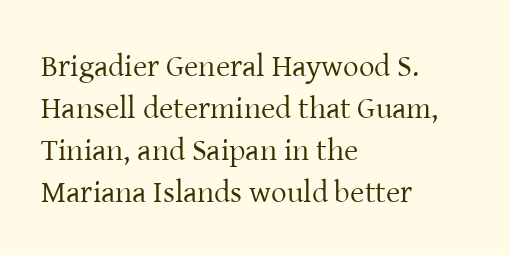
{"serif": "yes", "italic": "no", "bold": "no", "weight": "regular", "width": "normal", "stroke_contrast": "low", "x_height": "medium", "monospaced": "no", "underline": "no", "align": "left", "line_spacing": "normal", "line_spacing_ratio": 1.35, "letter_spacing": "normal", "letter_spacing_em": 0.0, "glyph_px": 31}
